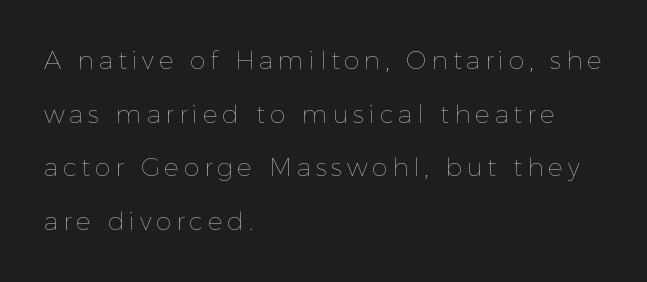
Q: Is the text bold? A: No.
Q: Is the text italic (slanted)? A: No, it is upright.
Q: Is the text underlined? A: No.
Q: How is the paragraph aligned? A: Left-aligned.
Q: Is the spacing between lines tight, normal or loose? A: Loose.
